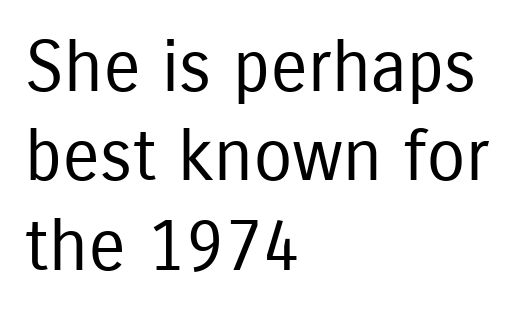
Q: Is the text bold? A: No.
Q: Is the text italic (slanted)? A: No, it is upright.
Q: Is the typeface a serif or a sans-serif typeface? A: Sans-serif.
Q: Is the text underlined? A: No.
Q: How is the paragraph aligned? A: Left-aligned.
Q: Is the spacing between letters normal or unusually wide? A: Normal.
Q: Is the spacing between lines tight, normal or loose? A: Normal.
Q: Width (condensed, normal, or wide)? A: Condensed.
Q: Stroke contrast? A: Low.
Q: x-height? A: Medium.
Q: Monospaced? A: No.
